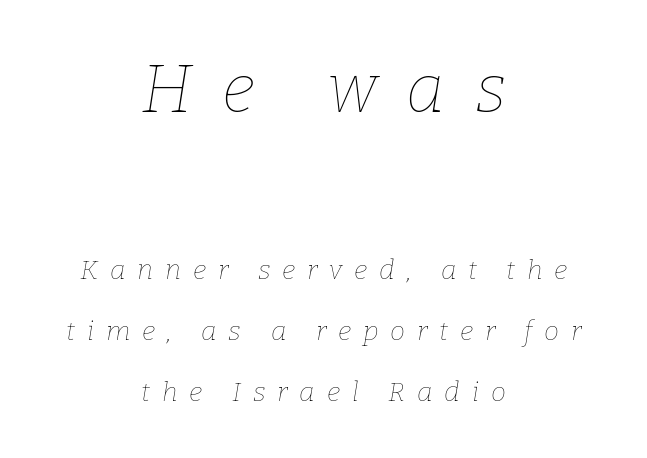
{"italic": "yes", "lean": "right", "slant_degrees": 9, "bold": "no", "weight": "thin", "width": "normal", "stroke_contrast": "low", "x_height": "medium", "monospaced": "no", "underline": "no", "align": "center", "line_spacing": "loose", "line_spacing_ratio": 2.25, "letter_spacing": "wide", "letter_spacing_em": 0.44, "larger_block": "first", "size_ratio": 2.48, "glyph_px": 67}
